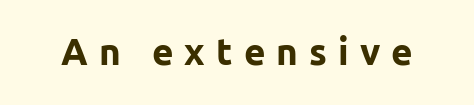
Vertical strokes here are truly vertical. The passage shown is typed in a proportional face where columns would drift. The tracking jumps out immediately: characters are airy and widely separated. Descender tails drop into unmarked territory. You can tell from the bare stems that sans-serif type was used.
